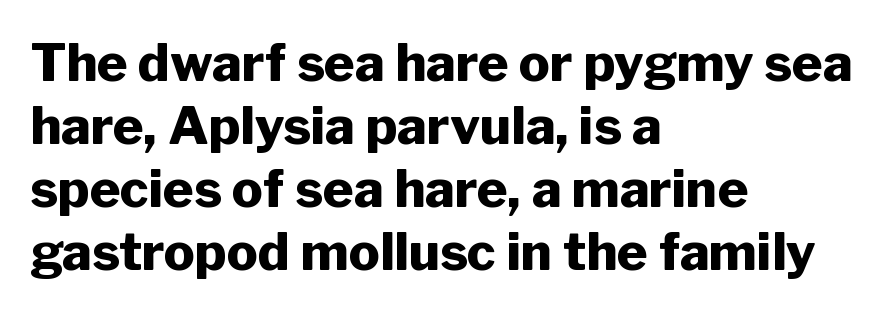
{"serif": "no", "italic": "no", "bold": "yes", "weight": "heavy", "width": "normal", "stroke_contrast": "low", "x_height": "medium", "monospaced": "no", "underline": "no", "align": "left", "line_spacing_ratio": 1.21, "letter_spacing": "normal", "letter_spacing_em": 0.0, "glyph_px": 52}
